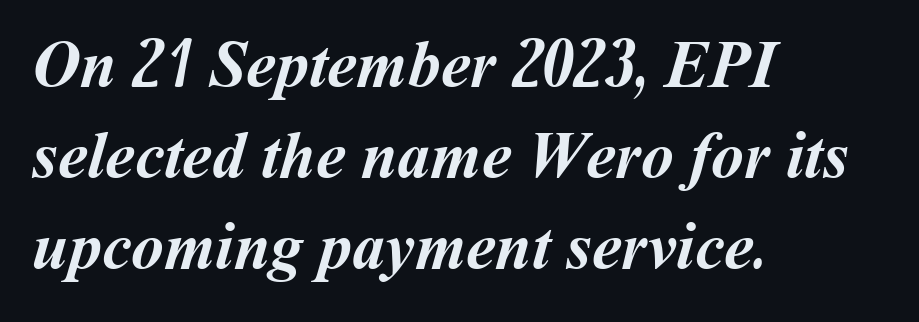
Alignment: flush left. Plenty of ink on the page — the face is bold. The foot of each line stays bare and open. What stands out about the letter spacing? Nothing — it is the standard amount. Whoever set this chose a conventional vertical rhythm.
